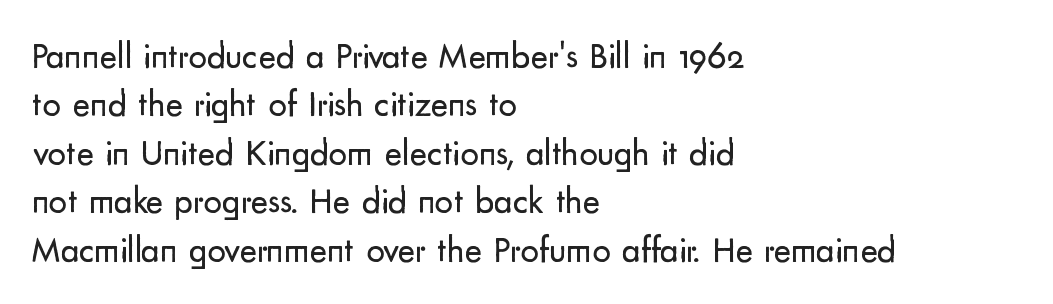
If you measured baseline to baseline, you'd find a middling distance. The passage is arranged the way most books set body copy — flush left. Letters rest on an invisible, unmarked baseline. This is roman type, the default non-slanted kind. Here the designer chose a conventional face with non-uniform glyph widths. The glyphs in this specimen are sans serif.
